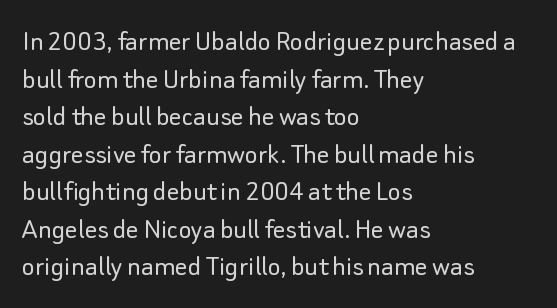
{"serif": "no", "italic": "no", "bold": "no", "weight": "light", "width": "normal", "stroke_contrast": "low", "x_height": "small", "monospaced": "no", "underline": "no", "align": "left", "line_spacing_ratio": 1.21, "letter_spacing": "normal", "letter_spacing_em": 0.0, "glyph_px": 31}
